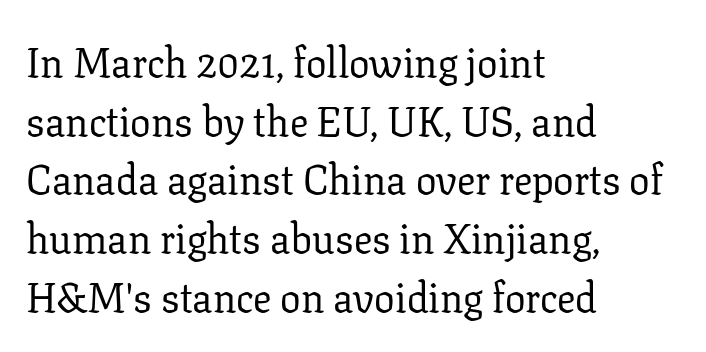
The image shows 41 px regular-weight serif type, upright; set left-aligned, normal line spacing (1.43x), normal letter spacing, not underlined; low stroke contrast and a medium x-height.
